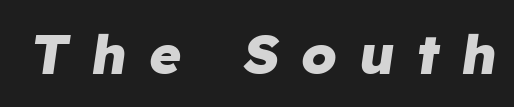
The image shows 55 px heavy type, italic (leaning right); set unusually wide letter spacing (+0.4 em), not underlined; low stroke contrast and a medium x-height.
